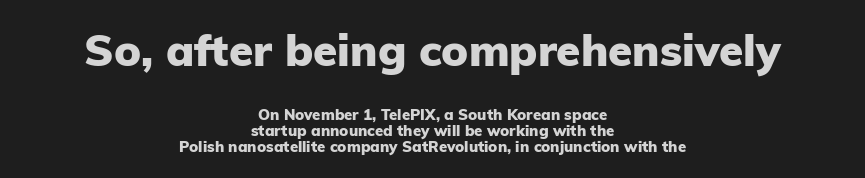
The image shows 44 px heavy sans-serif type, upright; set centered, tight line spacing (1.08x), normal letter spacing, not underlined; the first (top) block is 2.93x larger; low stroke contrast and a medium x-height.
